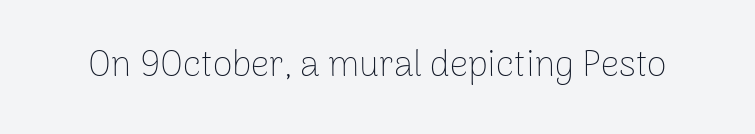
Q: Is the text bold? A: No.
Q: Is the text italic (slanted)? A: No, it is upright.
Q: Is the typeface a serif or a sans-serif typeface? A: Sans-serif.
Q: Is the text underlined? A: No.
Q: Is the spacing between letters normal or unusually wide? A: Normal.
Q: Width (condensed, normal, or wide)? A: Normal.
Q: Stroke contrast? A: Low.
Q: x-height? A: Medium.
Q: Monospaced? A: No.
